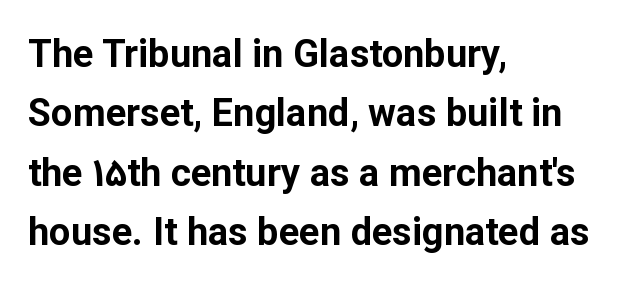
Q: Is the text bold? A: Yes.
Q: Is the text italic (slanted)? A: No, it is upright.
Q: Is the typeface a serif or a sans-serif typeface? A: Sans-serif.
Q: Is the text underlined? A: No.
Q: How is the paragraph aligned? A: Left-aligned.
Q: Is the spacing between letters normal or unusually wide? A: Normal.
Q: Is the spacing between lines tight, normal or loose? A: Normal.
Q: Width (condensed, normal, or wide)? A: Normal.
Q: Stroke contrast? A: Low.
Q: x-height? A: Medium.
Q: Monospaced? A: No.
